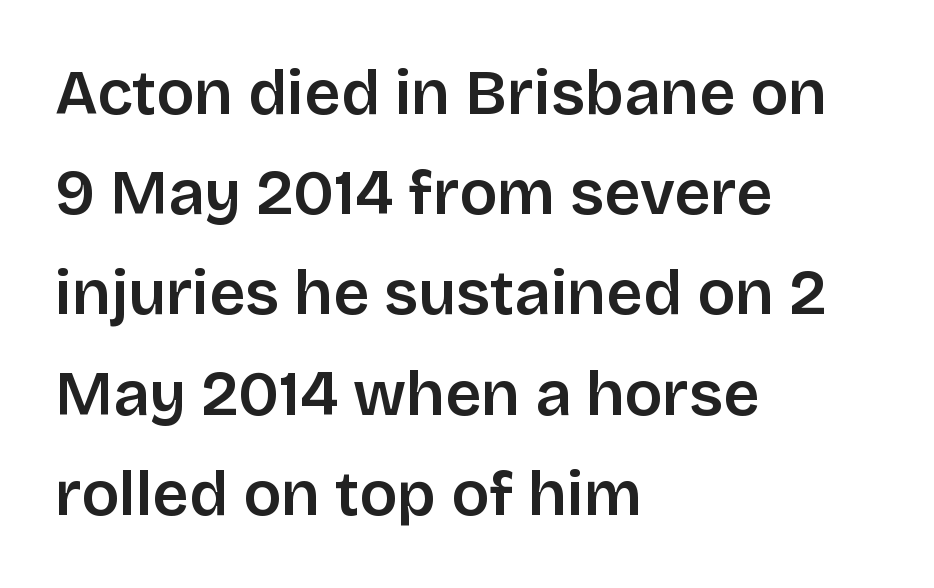
Q: Is the text italic (slanted)? A: No, it is upright.
Q: Is the typeface a serif or a sans-serif typeface? A: Sans-serif.
Q: Is the text underlined? A: No.
Q: How is the paragraph aligned? A: Left-aligned.
Q: Is the spacing between letters normal or unusually wide? A: Normal.
Q: Is the spacing between lines tight, normal or loose? A: Normal.
Q: Width (condensed, normal, or wide)? A: Normal.
Q: Stroke contrast? A: Low.
Q: x-height? A: Large.
Q: Monospaced? A: No.
